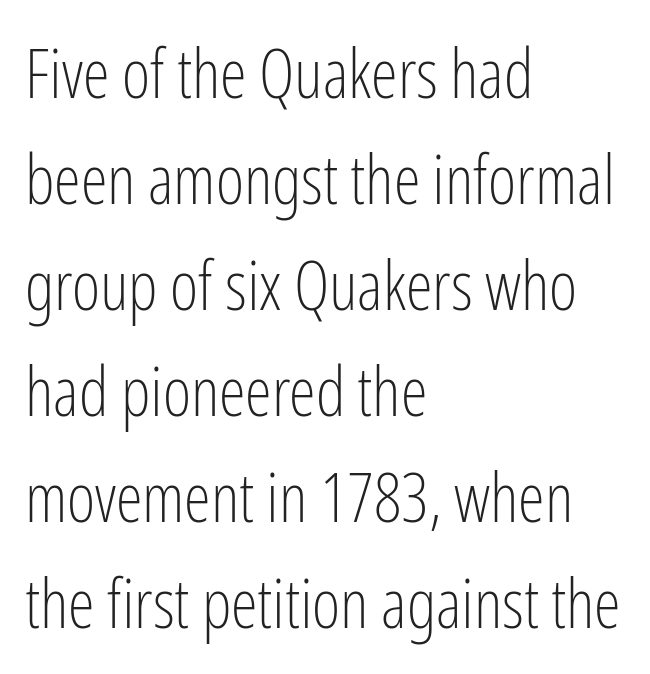
Is the letter spacing exaggerated? No — it looks like the ordinary default. Each row of text sits above clean, open space. No feet cap the strokes, marking this as sans-serif type. Every stem runs plumb, perpendicular to the baseline. The designer left line spacing at the default. Horizontally, the lines are justified to the leading edge only.
